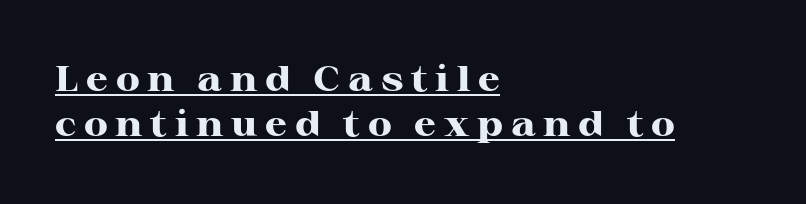
{"serif": "yes", "italic": "no", "bold": "yes", "weight": "heavy", "width": "wide", "stroke_contrast": "high", "x_height": "medium", "monospaced": "no", "underline": "yes", "align": "left", "line_spacing": "normal", "line_spacing_ratio": 1.3, "letter_spacing": "wide", "letter_spacing_em": 0.22, "glyph_px": 35}
